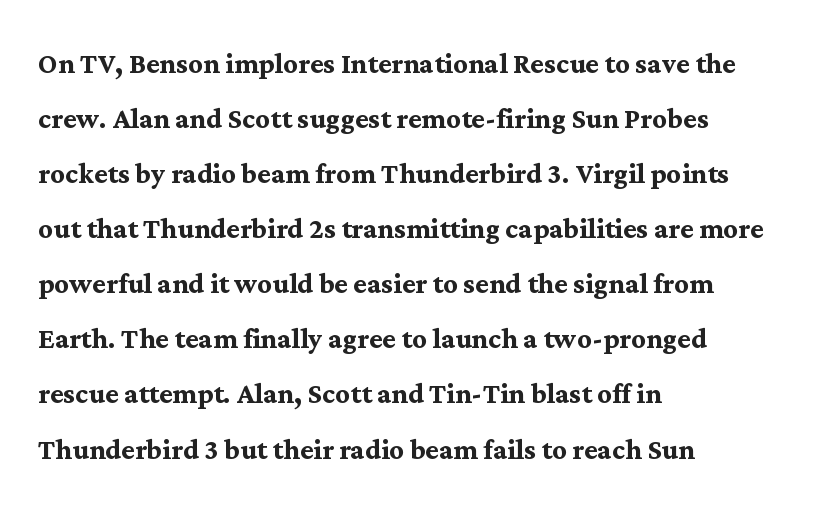
Q: Is the text bold? A: Yes.
Q: Is the text italic (slanted)? A: No, it is upright.
Q: Is the typeface a serif or a sans-serif typeface? A: Serif.
Q: Is the text underlined? A: No.
Q: How is the paragraph aligned? A: Left-aligned.
Q: Is the spacing between letters normal or unusually wide? A: Normal.
Q: Is the spacing between lines tight, normal or loose? A: Normal.
Q: Width (condensed, normal, or wide)? A: Normal.
Q: Stroke contrast? A: Medium.
Q: x-height? A: Medium.
Q: Monospaced? A: No.
